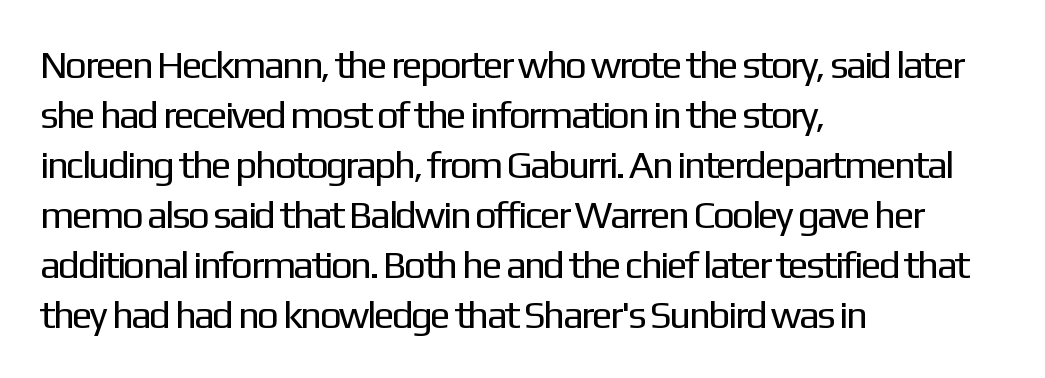
Q: Is the text bold? A: No.
Q: Is the text italic (slanted)? A: No, it is upright.
Q: Is the typeface a serif or a sans-serif typeface? A: Sans-serif.
Q: Is the text underlined? A: No.
Q: How is the paragraph aligned? A: Left-aligned.
Q: Is the spacing between letters normal or unusually wide? A: Normal.
Q: Is the spacing between lines tight, normal or loose? A: Normal.
Q: Width (condensed, normal, or wide)? A: Normal.
Q: Stroke contrast? A: Low.
Q: x-height? A: Medium.
Q: Monospaced? A: No.
